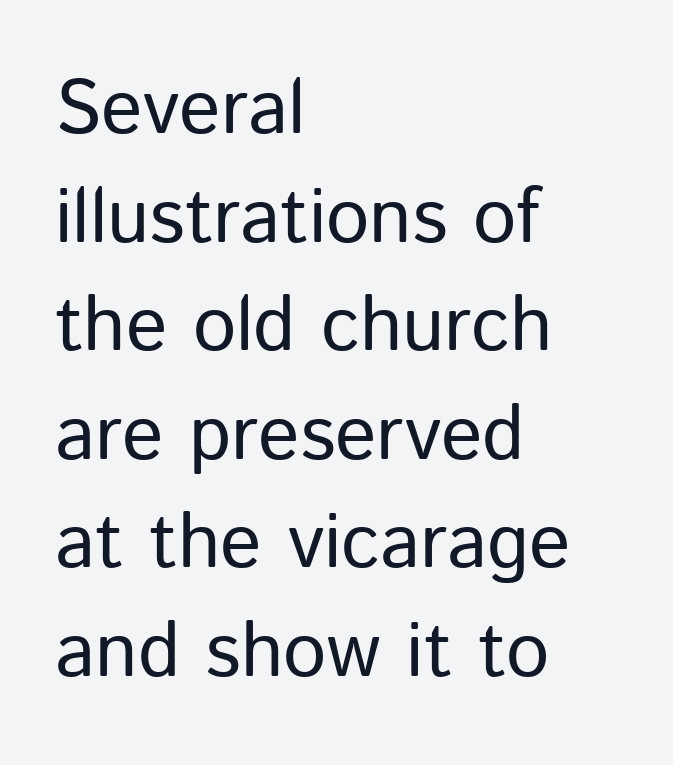
The image shows 77 px regular-weight sans-serif type, upright; set left-aligned, normal line spacing (1.41x), normal letter spacing, not underlined; low stroke contrast and a medium x-height.
